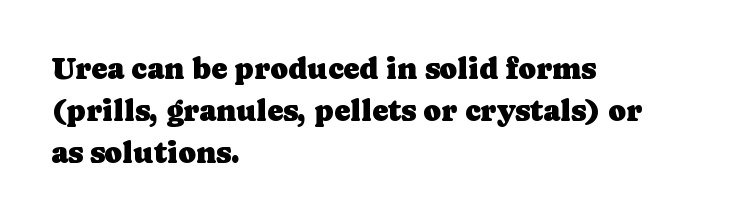
The image shows 30 px serif type, upright; set left-aligned, normal line spacing (1.4x), normal letter spacing, not underlined; low stroke contrast and a medium x-height.
